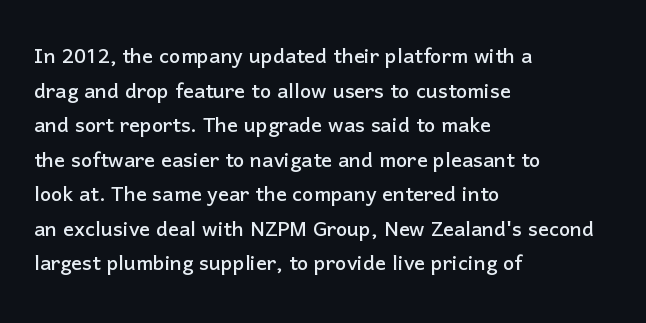
{"italic": "no", "underline": "no", "align": "left", "line_spacing": "normal", "line_spacing_ratio": 1.28, "letter_spacing": "normal", "letter_spacing_em": 0.0, "glyph_px": 27}
